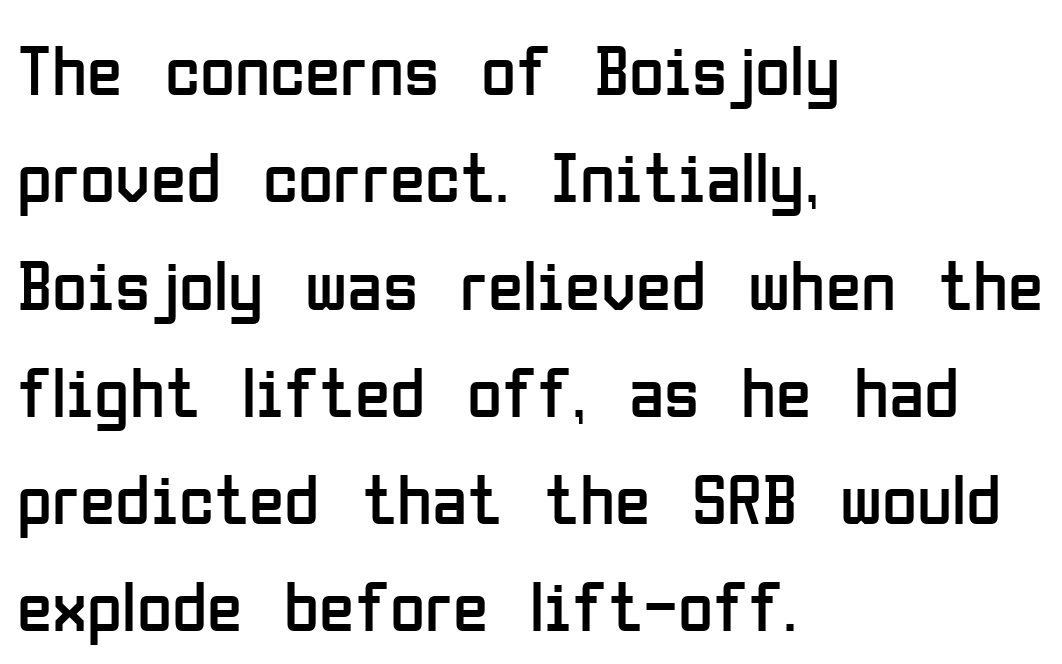
{"serif": "no", "italic": "no", "bold": "no", "weight": "regular", "width": "condensed", "stroke_contrast": "low", "x_height": "medium", "monospaced": "no", "underline": "no", "align": "left", "line_spacing": "normal", "line_spacing_ratio": 1.49, "letter_spacing": "normal", "letter_spacing_em": 0.0, "glyph_px": 72}
